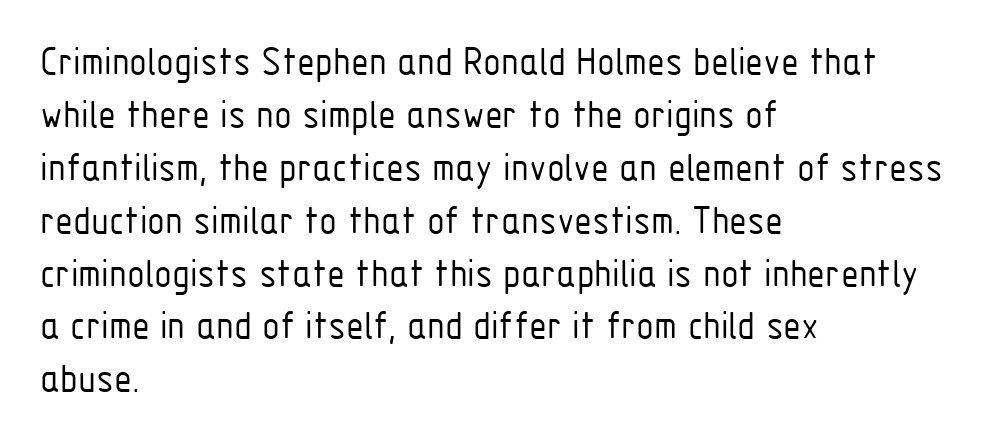
The image shows 41 px light, condensed sans-serif type, upright; set left-aligned, normal line spacing (1.29x), normal letter spacing, not underlined; low stroke contrast and a medium x-height.
